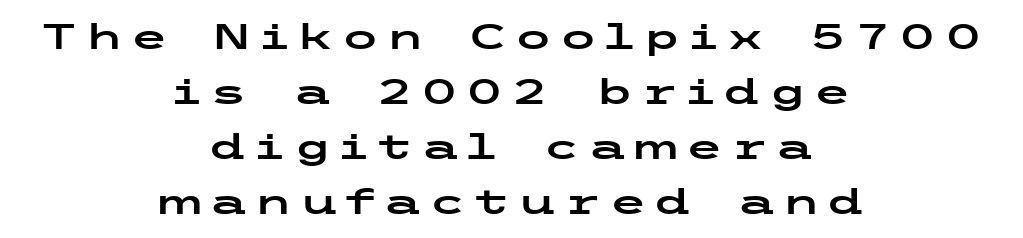
The image shows 35 px wide sans-serif type, upright; set centered, normal line spacing (1.57x), not underlined; low stroke contrast and a medium x-height.
